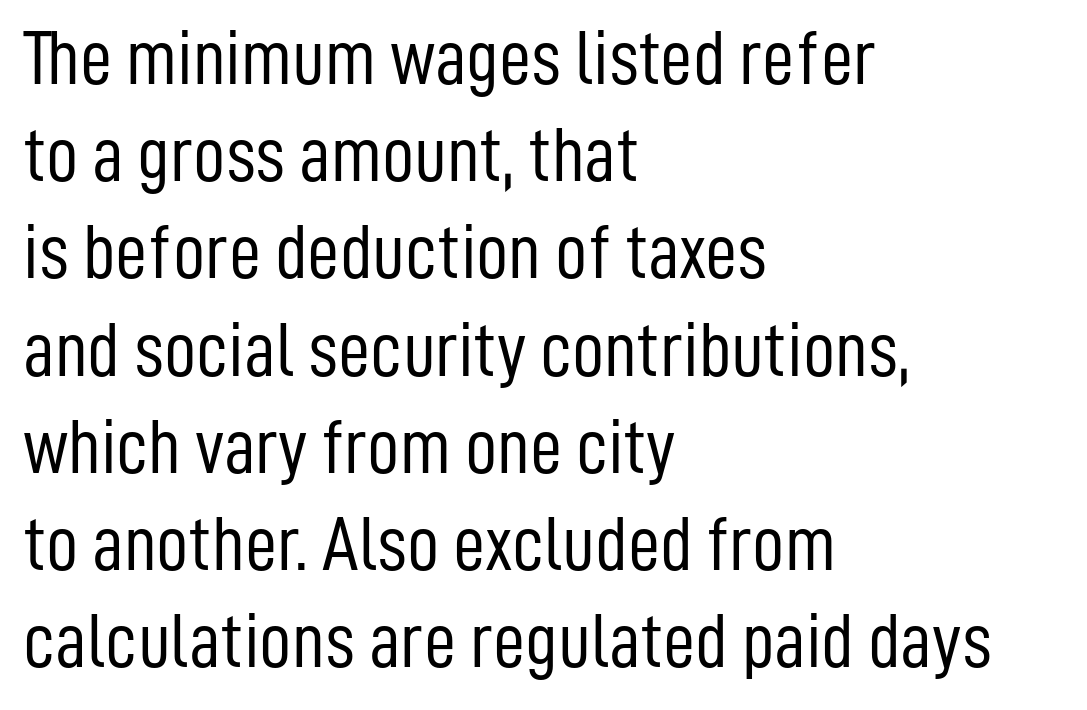
Bare-footed words on every line. Caption: face not bold, strokes unweighted. Where is the straight margin? On the left. The face used here is a sans, in the tradition of grotesques and geometrics.
